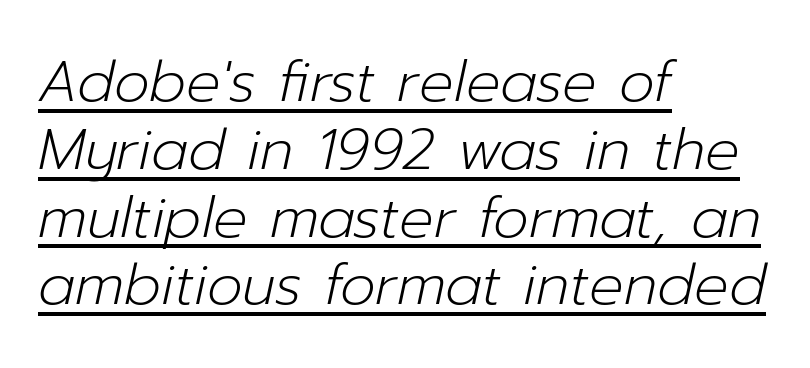
The type is set solid horizontally, with unmodified tracking. Looks like someone drew a line under every word here. Notice how the stems are inclined rather than vertical — that's the hallmark of italics. No heavy texture on the line: the type isn't bold.
